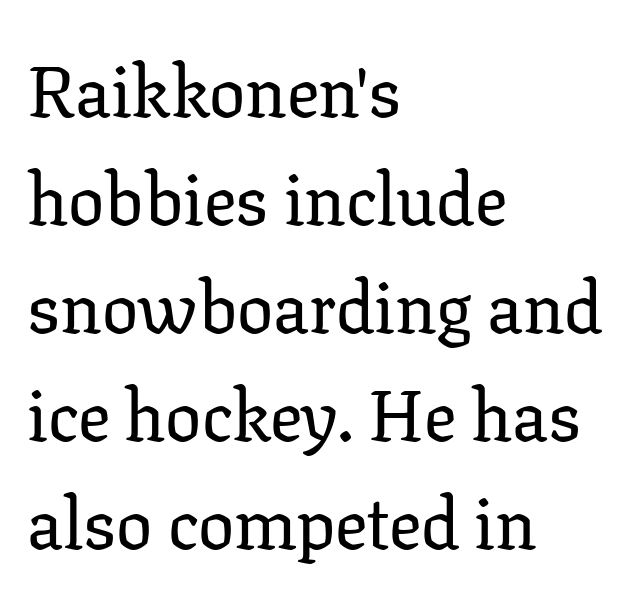
The image shows 72 px serif type, upright; set left-aligned, normal line spacing (1.5x), normal letter spacing, not underlined; low stroke contrast and a medium x-height.
